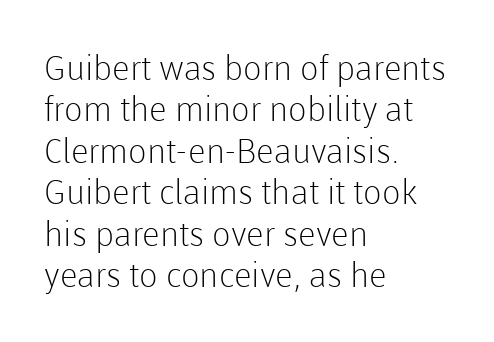
{"serif": "no", "italic": "no", "bold": "no", "weight": "light", "width": "normal", "stroke_contrast": "low", "x_height": "medium", "monospaced": "no", "underline": "no", "align": "left", "line_spacing_ratio": 1.22, "letter_spacing": "normal", "letter_spacing_em": 0.0, "glyph_px": 34}
